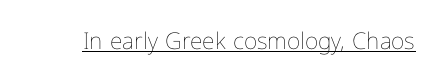
Students, observe the line beneath the letters — that is underlining. You can tell it's not italic because the verticals are truly vertical. Stems here are at most as thick as an everyday book face. Between one letter and the next there's only the usual sliver of space.
